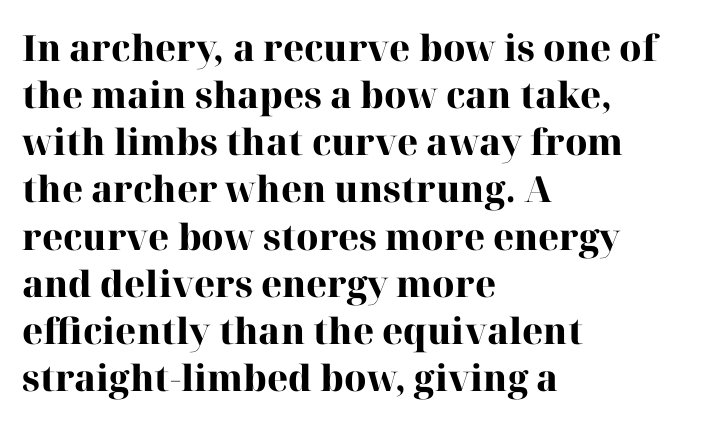
Q: Is the text bold? A: Yes.
Q: Is the text italic (slanted)? A: No, it is upright.
Q: Is the typeface a serif or a sans-serif typeface? A: Serif.
Q: Is the text underlined? A: No.
Q: How is the paragraph aligned? A: Left-aligned.
Q: Is the spacing between letters normal or unusually wide? A: Normal.
Q: Is the spacing between lines tight, normal or loose? A: Normal.
Q: Width (condensed, normal, or wide)? A: Normal.
Q: Stroke contrast? A: High.
Q: x-height? A: Medium.
Q: Monospaced? A: No.
